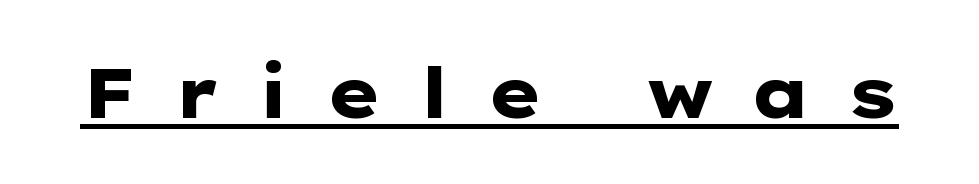
The image shows 70 px heavy, wide sans-serif type, upright; set unusually wide letter spacing (+0.49 em), underlined; low stroke contrast and a medium x-height.
